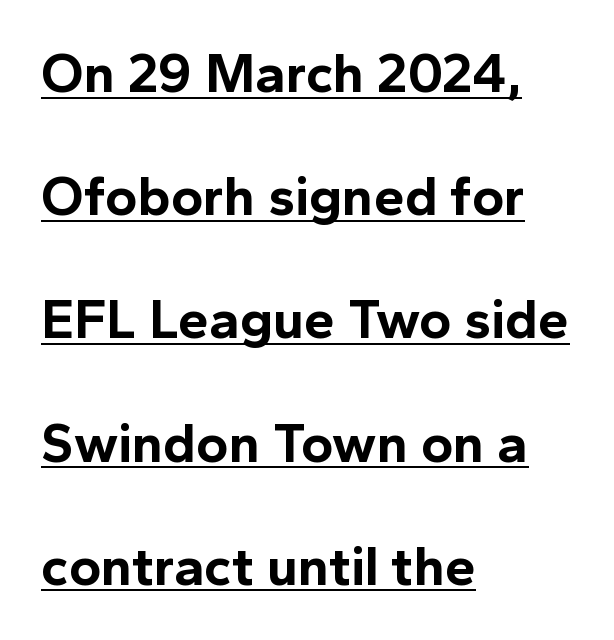
The image shows 55 px bold sans-serif type, upright; set left-aligned, loose line spacing (2.24x), normal letter spacing, underlined; a medium x-height.
